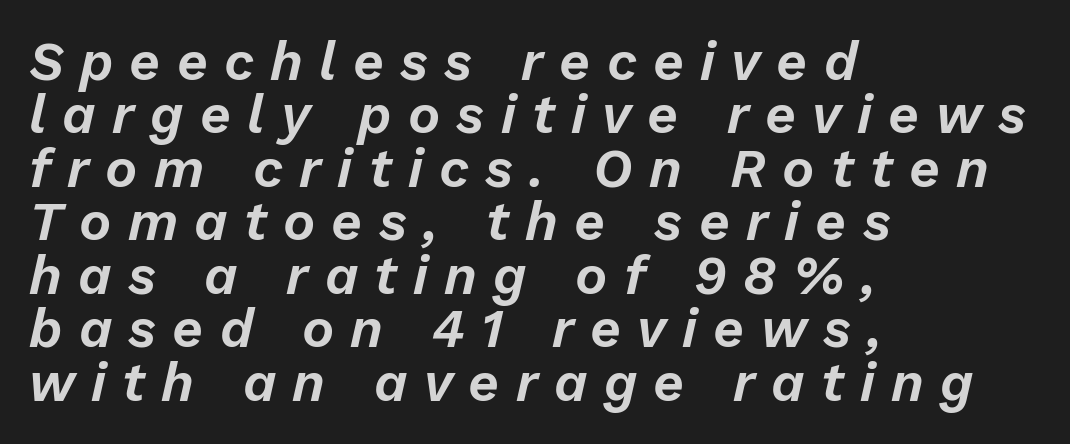
{"italic": "yes", "lean": "right", "slant_degrees": 13, "width": "normal", "stroke_contrast": "low", "x_height": "medium", "monospaced": "no", "underline": "no", "align": "left", "line_spacing": "tight", "line_spacing_ratio": 0.99, "letter_spacing": "wide", "letter_spacing_em": 0.3, "glyph_px": 54}
